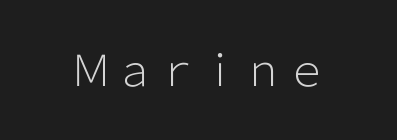
Q: Is the text bold? A: No.
Q: Is the text italic (slanted)? A: No, it is upright.
Q: Is the typeface a serif or a sans-serif typeface? A: Sans-serif.
Q: Is the text underlined? A: No.
Q: Is the spacing between letters normal or unusually wide? A: Normal.
Q: Width (condensed, normal, or wide)? A: Normal.
Q: Stroke contrast? A: Low.
Q: x-height? A: Medium.
Q: Monospaced? A: No.
